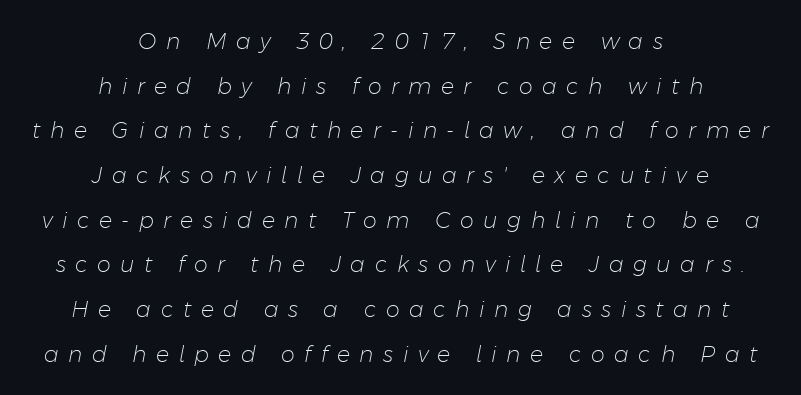
The image shows 22 px text type, italic (leaning right); set centered, loose line spacing (2.03x), unusually wide letter spacing (+0.43 em), not underlined.
